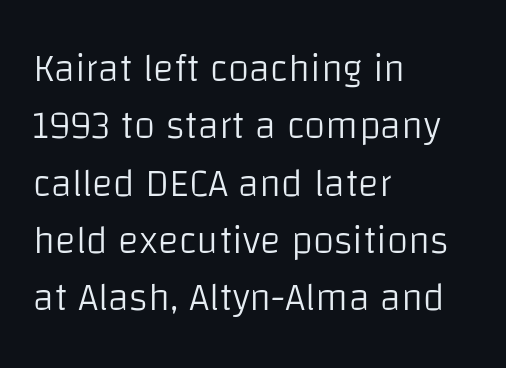
{"serif": "no", "italic": "no", "bold": "no", "weight": "light", "width": "normal", "stroke_contrast": "low", "x_height": "large", "monospaced": "no", "underline": "no", "align": "left", "line_spacing": "normal", "line_spacing_ratio": 1.47, "letter_spacing": "normal", "letter_spacing_em": 0.0, "glyph_px": 39}
